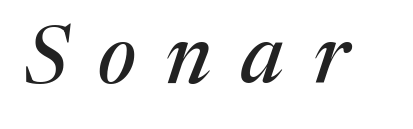
Q: Is the text italic (slanted)? A: Yes, it leans right by about 17 degrees.
Q: Is the typeface a serif or a sans-serif typeface? A: Serif.
Q: Is the text underlined? A: No.
Q: Is the spacing between letters normal or unusually wide? A: Unusually wide.
Q: Width (condensed, normal, or wide)? A: Normal.
Q: Stroke contrast? A: Medium.
Q: x-height? A: Medium.
Q: Monospaced? A: No.
